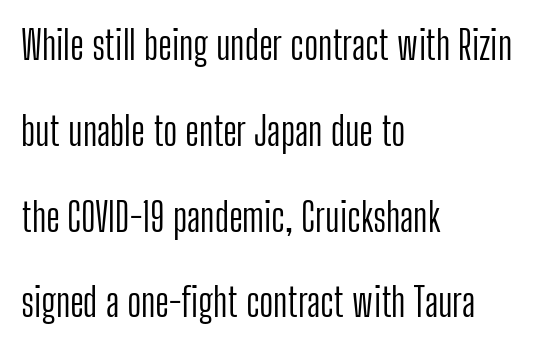
The image shows 39 px light, condensed sans-serif type, upright; set left-aligned, loose line spacing (2.2x), normal letter spacing, not underlined; low stroke contrast and a medium x-height.
